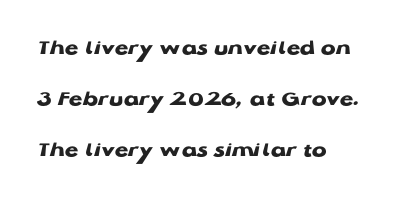
{"italic": "no", "bold": "yes", "underline": "no", "align": "left", "line_spacing": "loose", "line_spacing_ratio": 2.32, "letter_spacing": "normal", "letter_spacing_em": 0.0, "glyph_px": 22}
